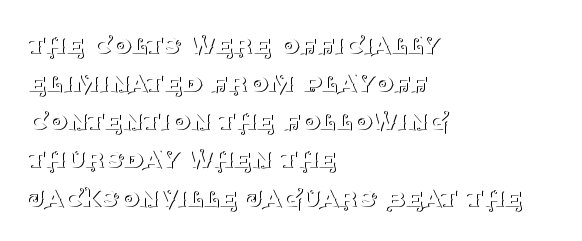
These lines keep a tight, regular rhythm from letter to letter. In terms of posture, this sample is upright. These glyphs show unthickened strokes, regular width or finer. Note the varied advance widths — an 'i' is clearly narrower than an 'm'.
